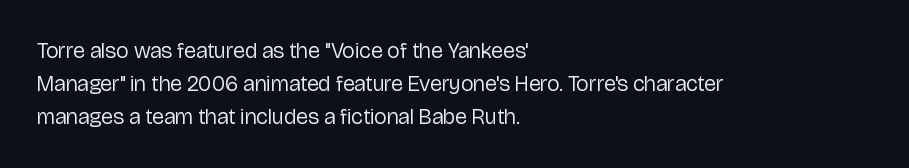
Tall strokes in this sample are plumb rather than angled. Weight: regular or lighter. Tracking value appears to be zero — textbook default spacing. The passage shown stacks its lines at a standard gap. The lines in this sample share a left origin and differ only in where they stop. Anything drawn beneath the words? Only blank space.
